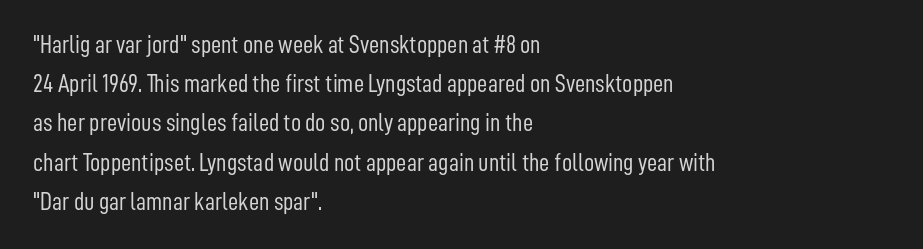
Q: Is the text bold? A: No.
Q: Is the text italic (slanted)? A: No, it is upright.
Q: Is the text underlined? A: No.
Q: How is the paragraph aligned? A: Left-aligned.
Q: Is the spacing between letters normal or unusually wide? A: Normal.
Q: Is the spacing between lines tight, normal or loose? A: Normal.
